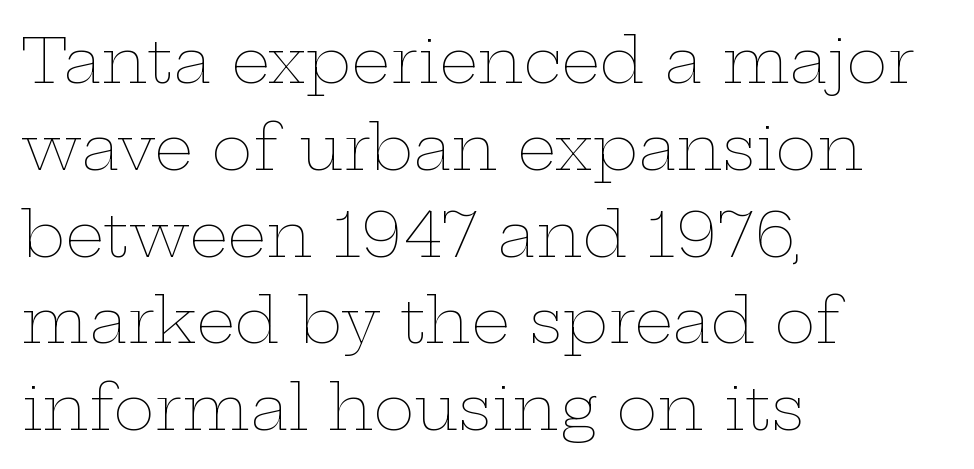
{"italic": "no", "bold": "no", "weight": "thin", "width": "wide", "stroke_contrast": "low", "x_height": "medium", "monospaced": "no", "underline": "no", "align": "left", "line_spacing": "normal", "line_spacing_ratio": 1.4, "letter_spacing": "normal", "letter_spacing_em": 0.0, "glyph_px": 62}
